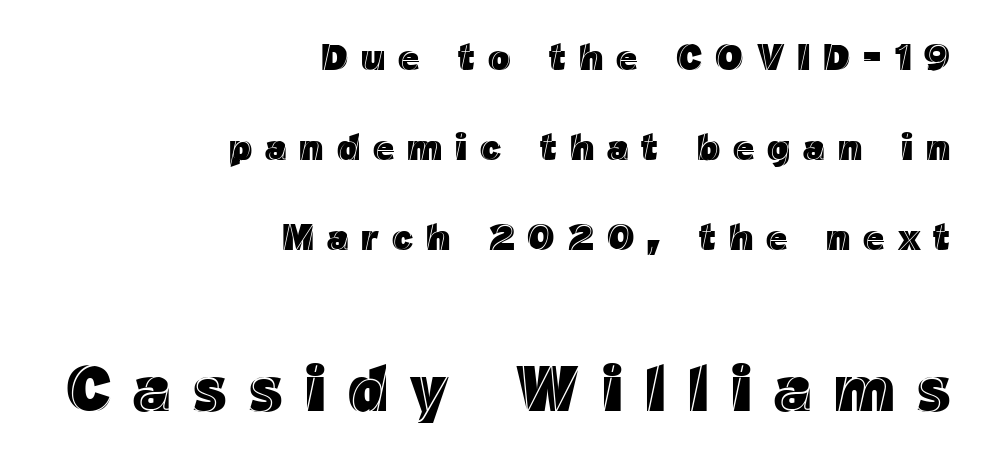
{"italic": "no", "width": "normal", "x_height": "medium", "monospaced": "no", "underline": "no", "align": "right", "line_spacing": "loose", "line_spacing_ratio": 2.43, "letter_spacing": "wide", "letter_spacing_em": 0.35, "larger_block": "second", "size_ratio": 1.73, "glyph_px": 64}
